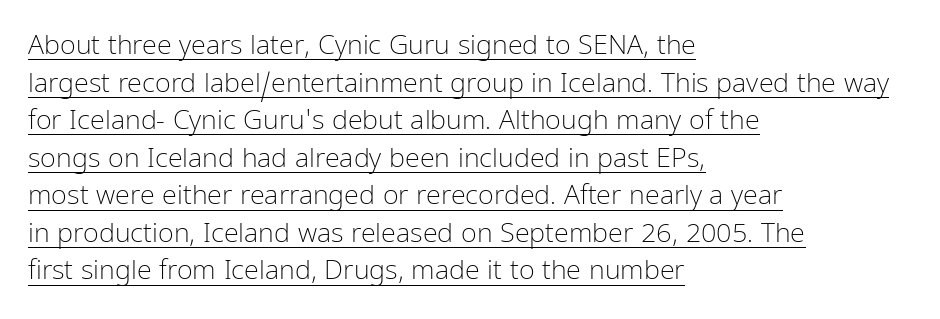
The image shows 27 px text type, upright; set left-aligned, normal line spacing (1.39x), normal letter spacing, underlined.
